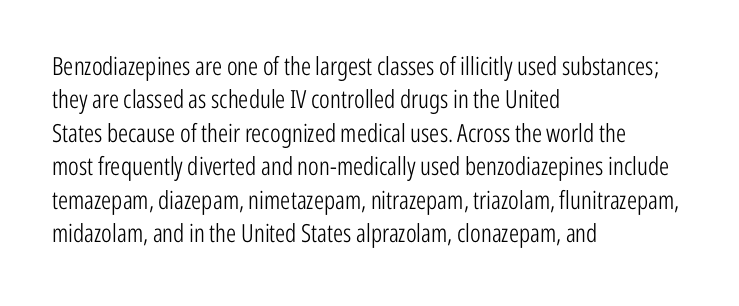
Q: Is the text bold? A: No.
Q: Is the text italic (slanted)? A: No, it is upright.
Q: Is the text underlined? A: No.
Q: How is the paragraph aligned? A: Left-aligned.
Q: Is the spacing between letters normal or unusually wide? A: Normal.
Q: Is the spacing between lines tight, normal or loose? A: Normal.
